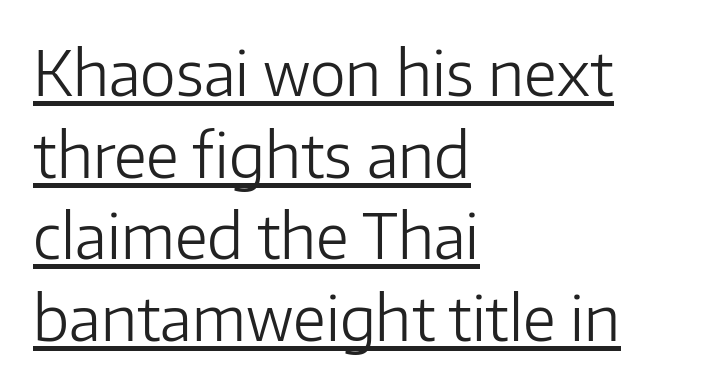
Q: Is the text bold? A: No.
Q: Is the text italic (slanted)? A: No, it is upright.
Q: Is the typeface a serif or a sans-serif typeface? A: Sans-serif.
Q: Is the text underlined? A: Yes.
Q: How is the paragraph aligned? A: Left-aligned.
Q: Is the spacing between letters normal or unusually wide? A: Normal.
Q: Is the spacing between lines tight, normal or loose? A: Normal.
Q: Width (condensed, normal, or wide)? A: Normal.
Q: Stroke contrast? A: Low.
Q: x-height? A: Medium.
Q: Monospaced? A: No.
